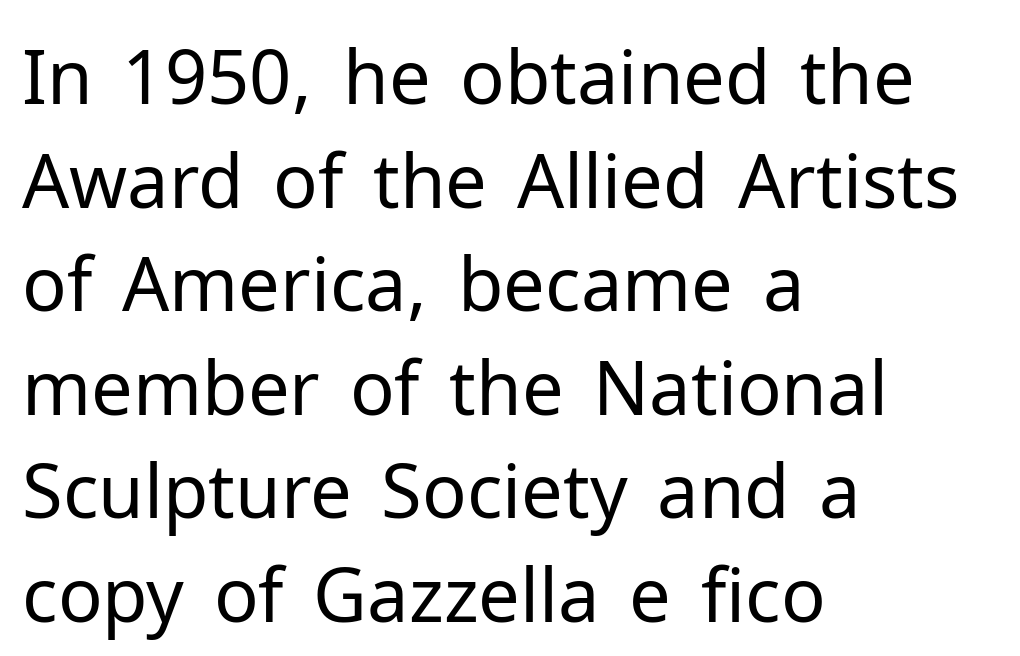
Q: Is the text bold? A: No.
Q: Is the text italic (slanted)? A: No, it is upright.
Q: Is the typeface a serif or a sans-serif typeface? A: Sans-serif.
Q: Is the text underlined? A: No.
Q: How is the paragraph aligned? A: Left-aligned.
Q: Is the spacing between letters normal or unusually wide? A: Normal.
Q: Is the spacing between lines tight, normal or loose? A: Normal.
Q: Width (condensed, normal, or wide)? A: Normal.
Q: Stroke contrast? A: Low.
Q: x-height? A: Medium.
Q: Monospaced? A: No.
